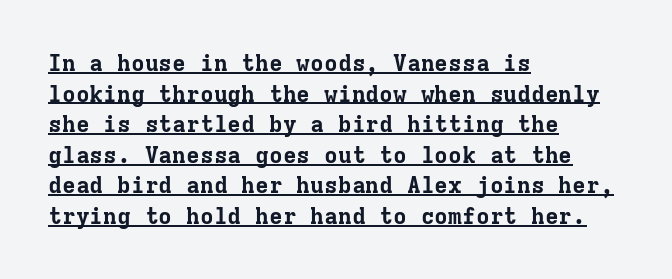
{"italic": "no", "bold": "yes", "underline": "yes", "align": "left", "line_spacing": "normal", "line_spacing_ratio": 1.33, "letter_spacing": "normal", "letter_spacing_em": 0.0, "glyph_px": 23}
